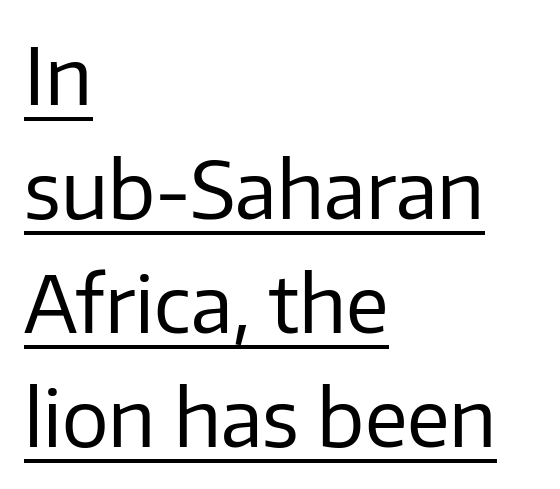
Q: Is the text bold? A: No.
Q: Is the text italic (slanted)? A: No, it is upright.
Q: Is the typeface a serif or a sans-serif typeface? A: Sans-serif.
Q: Is the text underlined? A: Yes.
Q: How is the paragraph aligned? A: Left-aligned.
Q: Is the spacing between letters normal or unusually wide? A: Normal.
Q: Is the spacing between lines tight, normal or loose? A: Normal.
Q: Width (condensed, normal, or wide)? A: Normal.
Q: Stroke contrast? A: Low.
Q: x-height? A: Medium.
Q: Monospaced? A: No.
